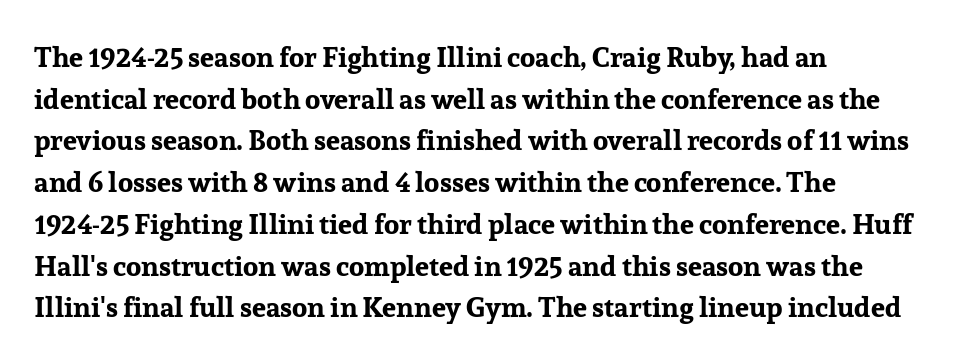
The image shows 28 px bold serif type, upright; set left-aligned, normal line spacing (1.49x), normal letter spacing, not underlined; low stroke contrast and a medium x-height.
